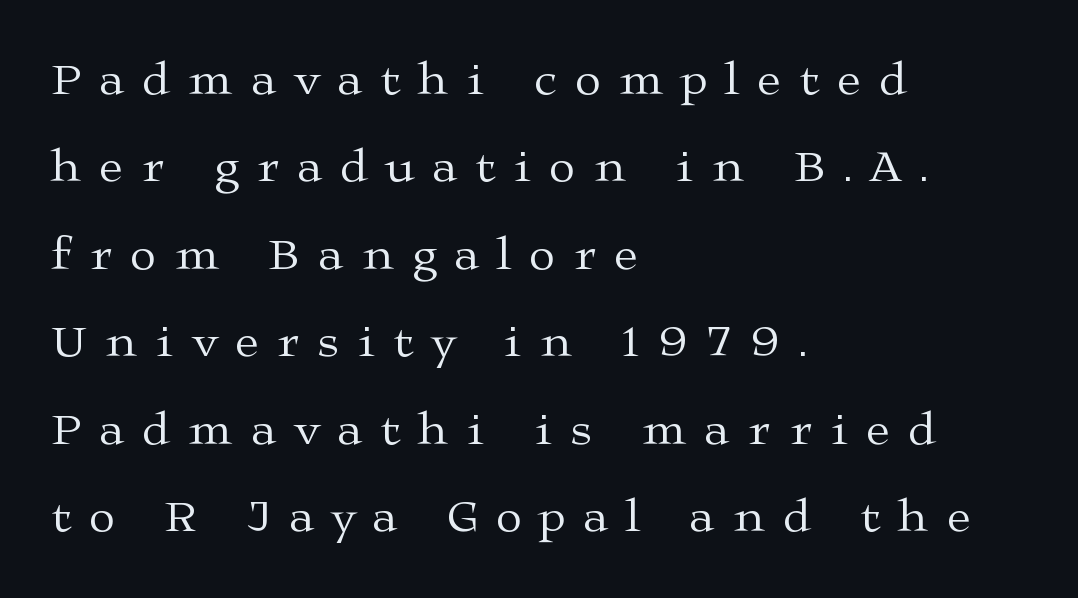
{"serif": "yes", "italic": "no", "bold": "no", "weight": "regular", "width": "wide", "stroke_contrast": "medium", "x_height": "medium", "monospaced": "no", "underline": "no", "align": "left", "line_spacing_ratio": 1.86, "letter_spacing": "wide", "letter_spacing_em": 0.4, "glyph_px": 47}
